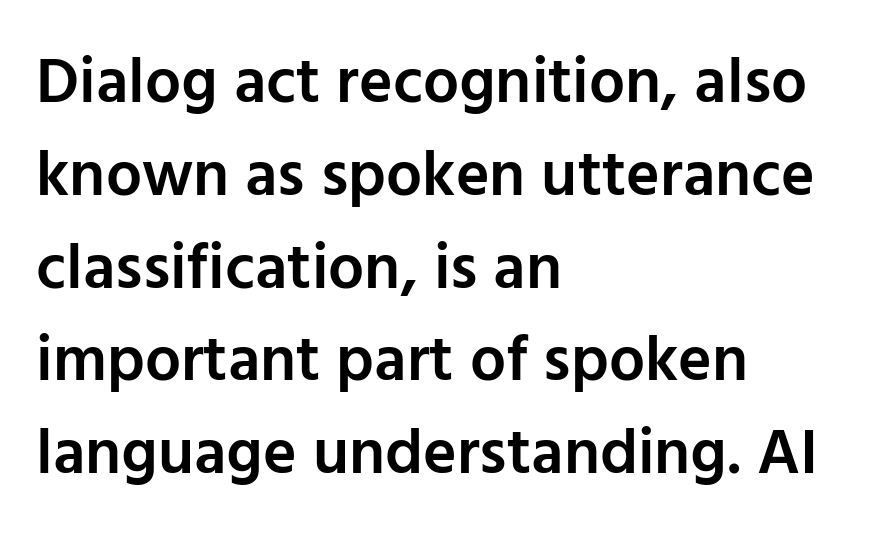
Q: Is the text bold? A: Semi-bold.
Q: Is the text italic (slanted)? A: No, it is upright.
Q: Is the typeface a serif or a sans-serif typeface? A: Sans-serif.
Q: Is the text underlined? A: No.
Q: How is the paragraph aligned? A: Left-aligned.
Q: Is the spacing between letters normal or unusually wide? A: Normal.
Q: Is the spacing between lines tight, normal or loose? A: Normal.
Q: Width (condensed, normal, or wide)? A: Normal.
Q: Stroke contrast? A: Low.
Q: x-height? A: Medium.
Q: Monospaced? A: No.
